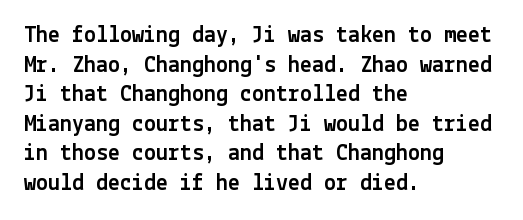
The image shows 24 px text type, upright; set left-aligned, line spacing 1.23x, normal letter spacing, not underlined.
